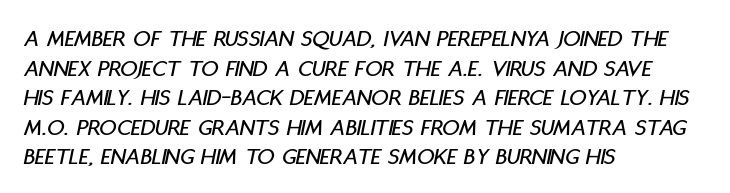
Q: Is the text italic (slanted)? A: Yes, it leans right by about 11 degrees.
Q: Is the text underlined? A: No.
Q: How is the paragraph aligned? A: Left-aligned.
Q: Is the spacing between letters normal or unusually wide? A: Normal.
